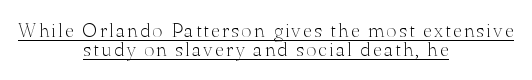
Q: Is the text bold? A: No.
Q: Is the text italic (slanted)? A: No, it is upright.
Q: Is the text underlined? A: Yes.
Q: How is the paragraph aligned? A: Centered.
Q: Is the spacing between lines tight, normal or loose? A: Tight.
